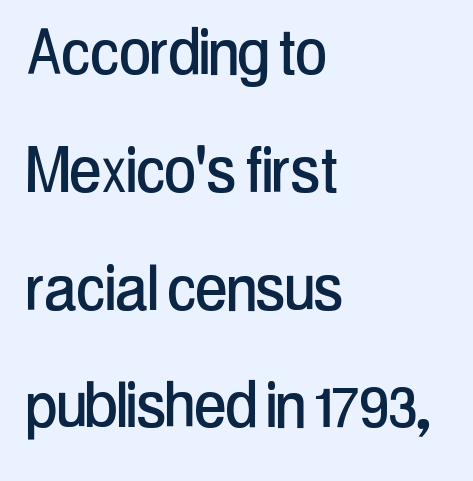
The image shows 76 px condensed sans-serif type, upright; set left-aligned, normal line spacing (1.55x), normal letter spacing, not underlined; low stroke contrast and a medium x-height.
